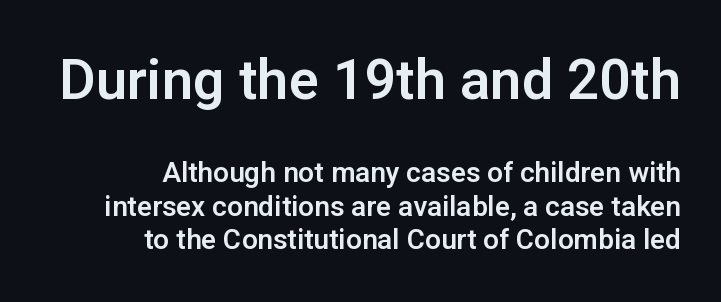
Q: Is the text italic (slanted)? A: No, it is upright.
Q: Is the typeface a serif or a sans-serif typeface? A: Sans-serif.
Q: Is the text underlined? A: No.
Q: How is the paragraph aligned? A: Right-aligned.
Q: Is the spacing between letters normal or unusually wide? A: Normal.
Q: Which block of text is set in a larger size, the first (top) or the second (bottom)? A: The first (top) one.
Q: Width (condensed, normal, or wide)? A: Normal.
Q: Stroke contrast? A: Low.
Q: x-height? A: Medium.
Q: Monospaced? A: No.
